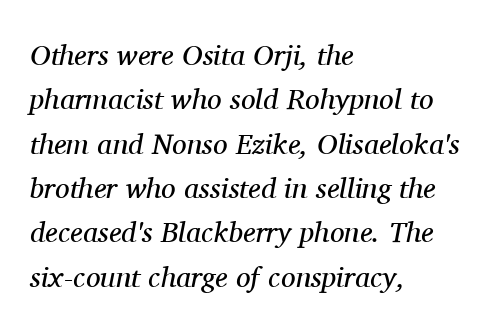
Q: Is the text bold? A: No.
Q: Is the text italic (slanted)? A: Yes, it leans right by about 11 degrees.
Q: Is the typeface a serif or a sans-serif typeface? A: Serif.
Q: Is the text underlined? A: No.
Q: How is the paragraph aligned? A: Left-aligned.
Q: Is the spacing between letters normal or unusually wide? A: Normal.
Q: Is the spacing between lines tight, normal or loose? A: Normal.
Q: Width (condensed, normal, or wide)? A: Normal.
Q: Stroke contrast? A: Medium.
Q: x-height? A: Medium.
Q: Monospaced? A: No.
